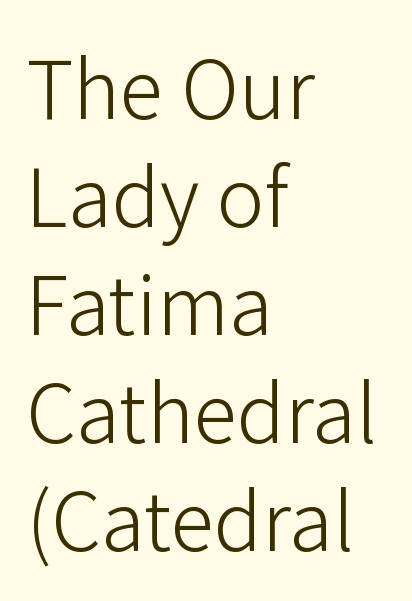
Letters rest on an invisible, unmarked baseline. The passage shown is typed in a proportional face where columns would drift. Is the block centered? No — it sits flush against the left margin. Honestly, the row spacing looks completely unremarkable. Stroke mass is kept to a normal reading level or below. The face used here is a sans, in the tradition of grotesques and geometrics.
